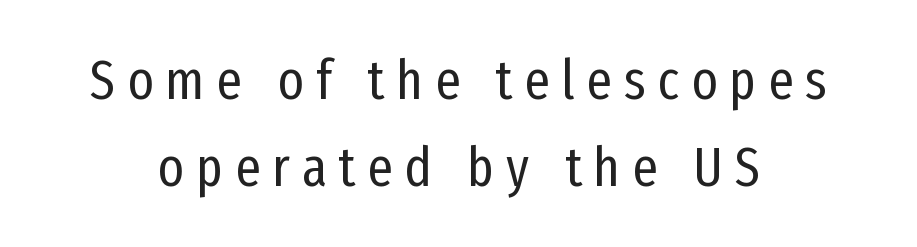
Q: Is the text bold? A: No.
Q: Is the text italic (slanted)? A: No, it is upright.
Q: Is the typeface a serif or a sans-serif typeface? A: Sans-serif.
Q: Is the text underlined? A: No.
Q: How is the paragraph aligned? A: Centered.
Q: Is the spacing between letters normal or unusually wide? A: Unusually wide.
Q: Is the spacing between lines tight, normal or loose? A: Normal.
Q: Width (condensed, normal, or wide)? A: Condensed.
Q: Stroke contrast? A: Low.
Q: x-height? A: Medium.
Q: Monospaced? A: No.
